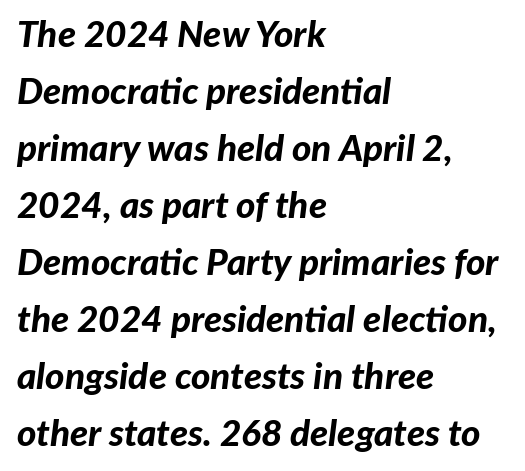
Regular leading. Underlining? Definitely not there. Each line starts at the same left margin while the right side varies. These lines are rendered in a variable-pitch font. Weight check: bold — yes, fully. This is oblique type, the kind used for emphasis or titles.
